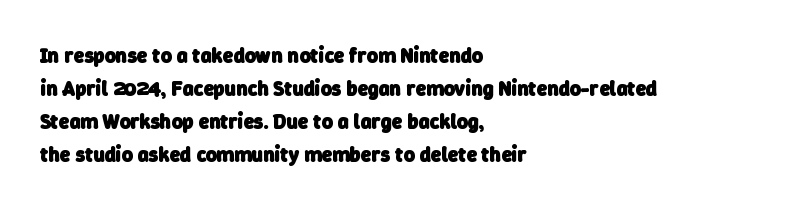
Compared with a centered layout, this one pins lines to the left instead. Letter spacing: default. Type without underlining. Heavy-handed strokes throughout: this text is bold. Students, observe: this is what conventionally led text looks like.
